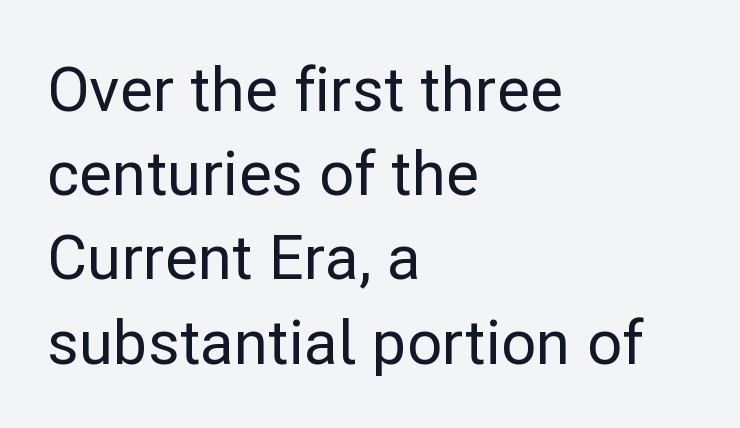
The line texture is even and compact thanks to regular tracking. The area under the type is left untouched. Do the letters lean? They stand straight. Does the leading feel generous? No, just average. Here the designer chose a conventional face with non-uniform glyph widths. The text was rendered using a sans face with plain stroke endings.
